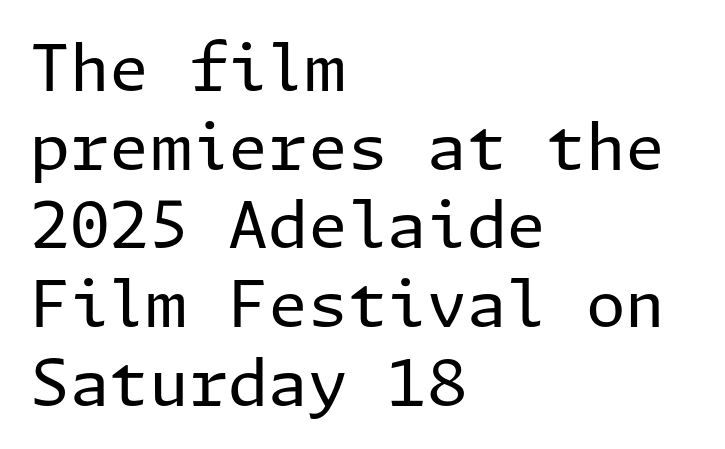
Q: Is the text bold? A: No.
Q: Is the text italic (slanted)? A: No, it is upright.
Q: Is the typeface a serif or a sans-serif typeface? A: Sans-serif.
Q: Is the text underlined? A: No.
Q: How is the paragraph aligned? A: Left-aligned.
Q: Is the spacing between letters normal or unusually wide? A: Normal.
Q: Width (condensed, normal, or wide)? A: Normal.
Q: Stroke contrast? A: Low.
Q: x-height? A: Medium.
